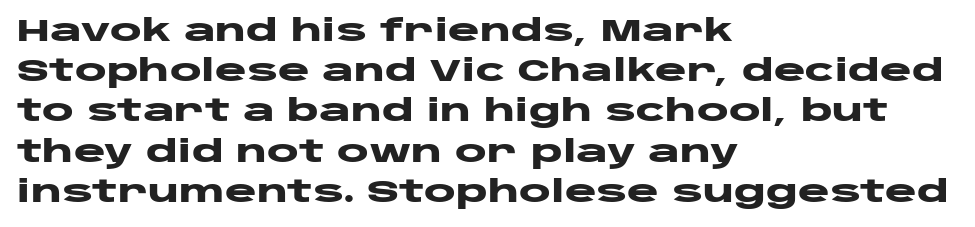
Q: Is the text bold? A: Yes.
Q: Is the text italic (slanted)? A: No, it is upright.
Q: Is the typeface a serif or a sans-serif typeface? A: Sans-serif.
Q: Is the text underlined? A: No.
Q: How is the paragraph aligned? A: Left-aligned.
Q: Is the spacing between letters normal or unusually wide? A: Normal.
Q: Is the spacing between lines tight, normal or loose? A: Normal.
Q: Width (condensed, normal, or wide)? A: Wide.
Q: Stroke contrast? A: Low.
Q: x-height? A: Large.
Q: Monospaced? A: No.
